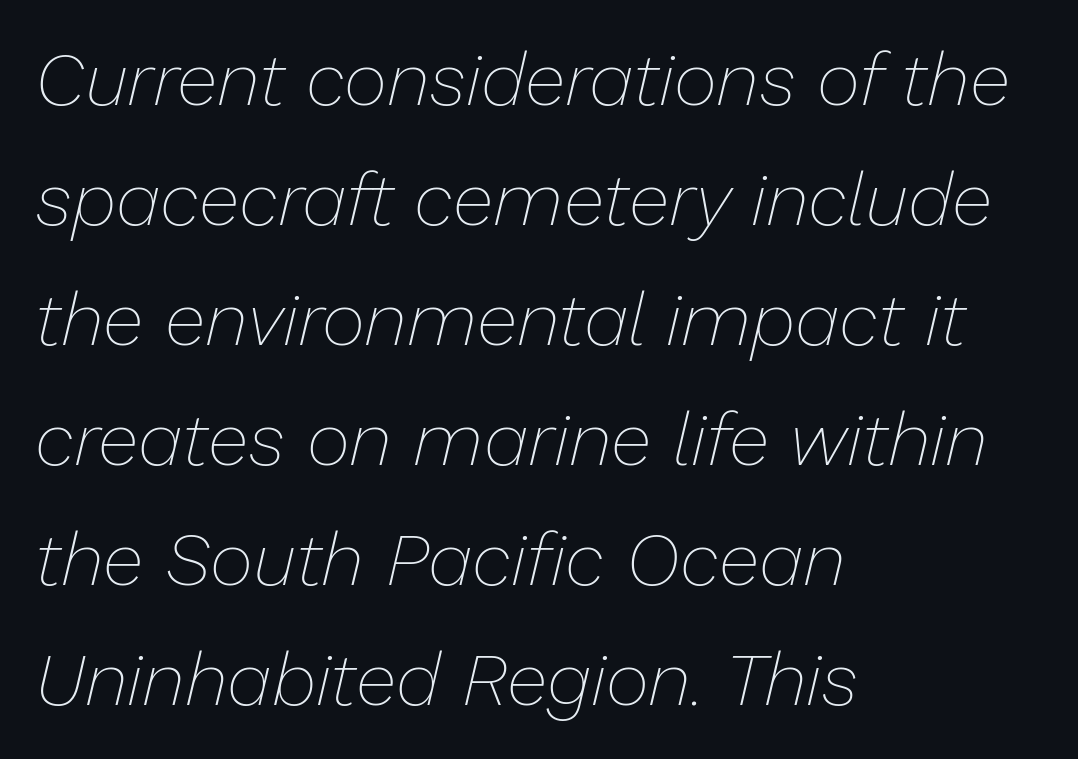
Q: Is the text bold? A: No.
Q: Is the text italic (slanted)? A: Yes, it leans right by about 13 degrees.
Q: Is the text underlined? A: No.
Q: How is the paragraph aligned? A: Left-aligned.
Q: Is the spacing between letters normal or unusually wide? A: Normal.
Q: Is the spacing between lines tight, normal or loose? A: Normal.
Q: Width (condensed, normal, or wide)? A: Normal.
Q: Stroke contrast? A: Low.
Q: x-height? A: Medium.
Q: Monospaced? A: No.
